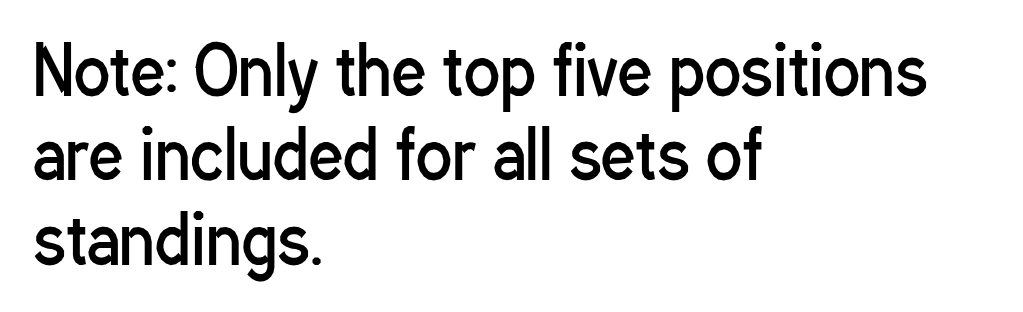
{"serif": "no", "italic": "no", "bold": "no", "weight": "regular", "width": "condensed", "stroke_contrast": "low", "x_height": "medium", "monospaced": "no", "underline": "no", "align": "left", "line_spacing": "normal", "line_spacing_ratio": 1.26, "letter_spacing": "normal", "letter_spacing_em": 0.0, "glyph_px": 67}
